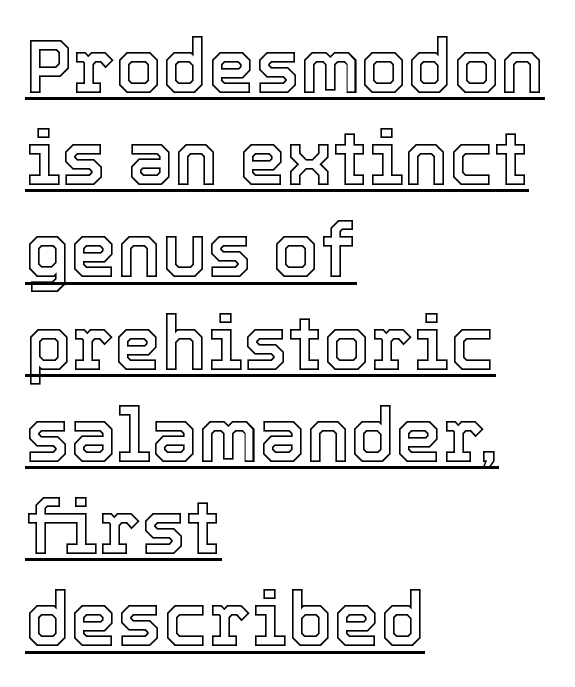
{"italic": "no", "width": "normal", "x_height": "medium", "monospaced": "no", "underline": "yes", "align": "left", "line_spacing_ratio": 1.23, "letter_spacing": "normal", "letter_spacing_em": 0.0, "glyph_px": 75}
